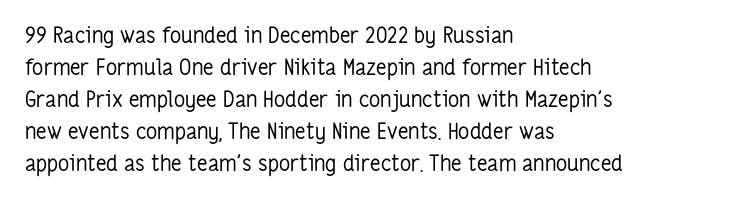
{"italic": "no", "bold": "no", "underline": "no", "align": "left", "line_spacing": "normal", "line_spacing_ratio": 1.45, "letter_spacing": "normal", "letter_spacing_em": 0.0, "glyph_px": 22}
